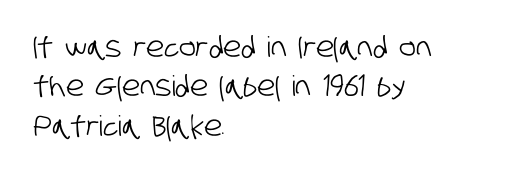
Q: Is the typeface a serif or a sans-serif typeface? A: Sans-serif.
Q: Is the text underlined? A: No.
Q: How is the paragraph aligned? A: Left-aligned.
Q: Is the spacing between letters normal or unusually wide? A: Normal.
Q: Is the spacing between lines tight, normal or loose? A: Normal.
Q: Width (condensed, normal, or wide)? A: Condensed.
Q: Stroke contrast? A: Low.
Q: x-height? A: Large.
Q: Monospaced? A: No.
